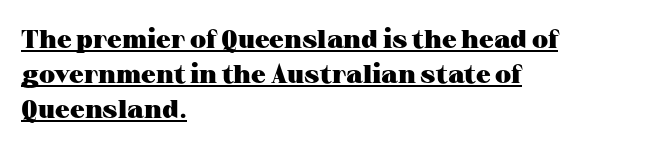
The image shows 26 px bold type, upright; set left-aligned, normal line spacing (1.35x), normal letter spacing, underlined.
